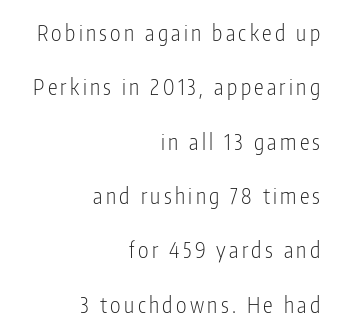
The image shows 22 px text type, upright; set right-aligned, loose line spacing (2.47x), not underlined.
